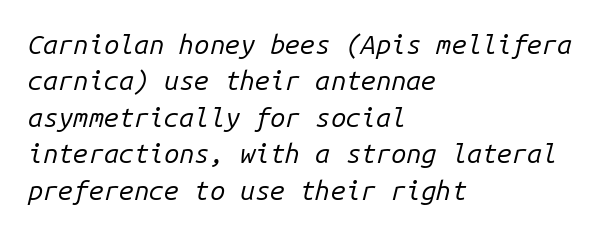
{"italic": "yes", "lean": "right", "slant_degrees": 14, "bold": "no", "underline": "no", "align": "left", "line_spacing": "normal", "line_spacing_ratio": 1.35, "letter_spacing": "normal", "letter_spacing_em": 0.0, "glyph_px": 27}
